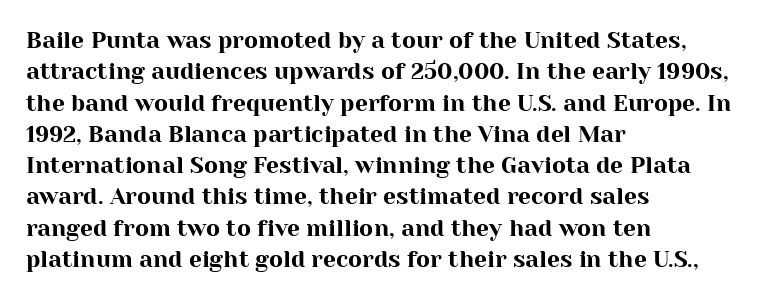
Q: Is the text italic (slanted)? A: No, it is upright.
Q: Is the text underlined? A: No.
Q: How is the paragraph aligned? A: Left-aligned.
Q: Is the spacing between letters normal or unusually wide? A: Normal.
Q: Is the spacing between lines tight, normal or loose? A: Normal.
